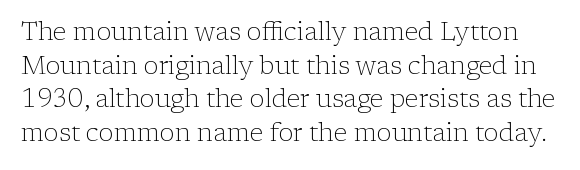
Q: Is the text bold? A: No.
Q: Is the text italic (slanted)? A: No, it is upright.
Q: Is the text underlined? A: No.
Q: Is the spacing between letters normal or unusually wide? A: Normal.
Q: Is the spacing between lines tight, normal or loose? A: Normal.
